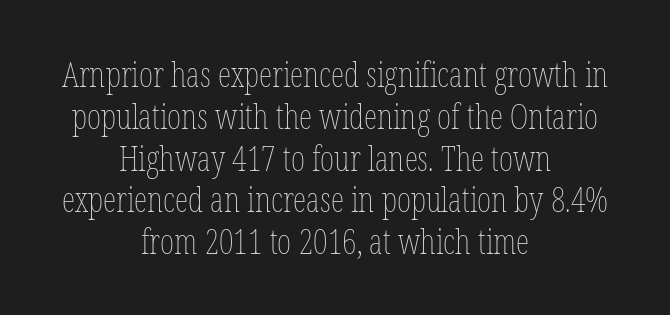
Q: Is the text bold? A: No.
Q: Is the text italic (slanted)? A: No, it is upright.
Q: Is the text underlined? A: No.
Q: How is the paragraph aligned? A: Centered.
Q: Is the spacing between letters normal or unusually wide? A: Normal.
Q: Width (condensed, normal, or wide)? A: Condensed.
Q: Stroke contrast? A: Low.
Q: x-height? A: Medium.
Q: Monospaced? A: No.
